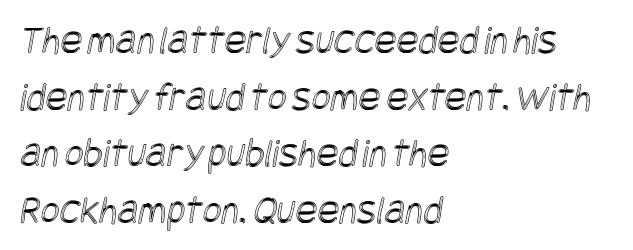
Q: Is the text underlined? A: No.
Q: How is the paragraph aligned? A: Left-aligned.
Q: Is the spacing between letters normal or unusually wide? A: Normal.
Q: Is the spacing between lines tight, normal or loose? A: Normal.
Q: Width (condensed, normal, or wide)? A: Condensed.
Q: x-height? A: Large.
